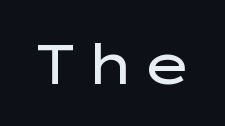
Q: Is the text bold? A: No.
Q: Is the text italic (slanted)? A: No, it is upright.
Q: Is the typeface a serif or a sans-serif typeface? A: Sans-serif.
Q: Is the text underlined? A: No.
Q: Width (condensed, normal, or wide)? A: Wide.
Q: Stroke contrast? A: Low.
Q: x-height? A: Medium.
Q: Monospaced? A: No.
